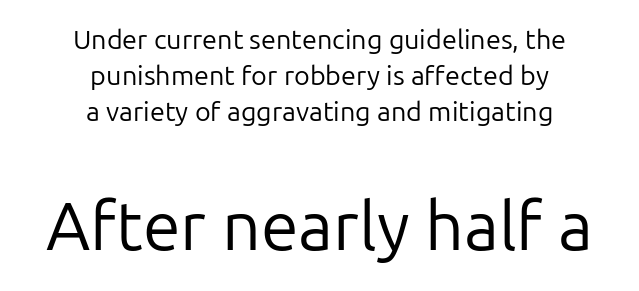
Which chunk is bigger? The second one — the bottom block dwarfs the top. Ordinary non-slanted type is in use. Line spacing here is normal. What kind of face is this? One without serifs — a sans. The area under the type is left untouched. Is this a fixed-width face? No — the glyphs have proportional, varying widths.
